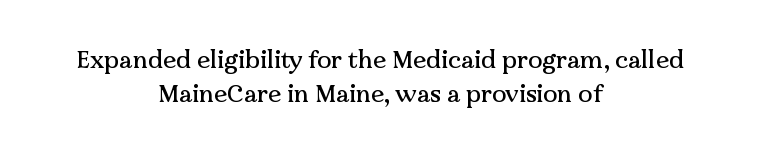
Check the space under the baseline: it is left empty. Summary of vertical rhythm: regular, with standard interline spacing. Is there any slant? The stems are plumb. What stands out about the letter spacing? Nothing — it is the standard amount. Casual observation: everything's sitting right in the middle.
